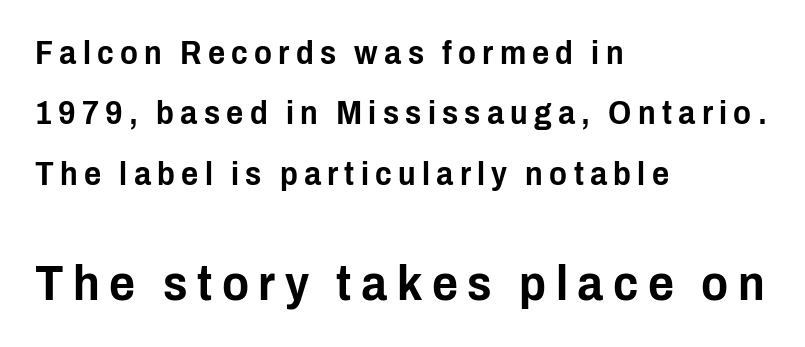
{"serif": "no", "italic": "no", "width": "condensed", "stroke_contrast": "low", "x_height": "medium", "monospaced": "no", "underline": "no", "align": "left", "line_spacing_ratio": 1.83, "larger_block": "second", "size_ratio": 1.52, "glyph_px": 50}
